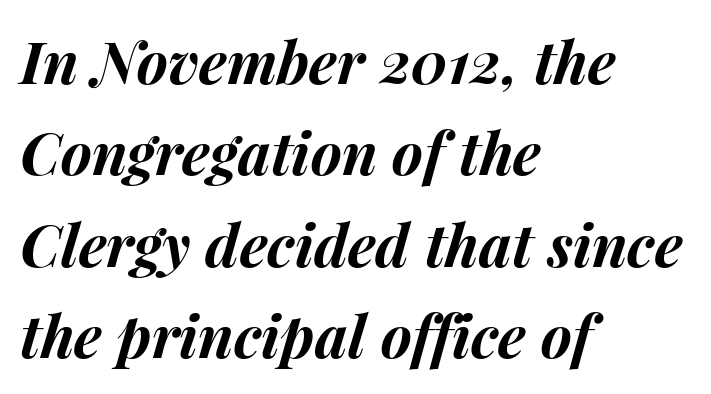
Where is the straight margin? On the left. Spacing verdict: proportional, widths tailored to each character. Type without underlining. Horizontal bands of white between lines are of average thickness.
